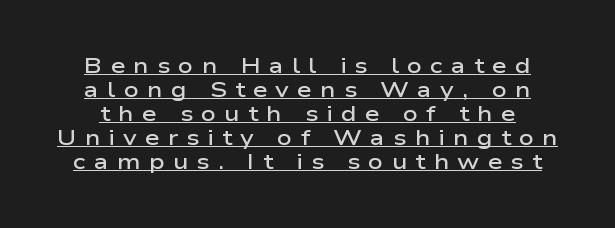
{"italic": "no", "bold": "semi", "underline": "yes", "line_spacing": "tight", "line_spacing_ratio": 1.14, "letter_spacing": "wide", "letter_spacing_em": 0.39, "glyph_px": 21}
